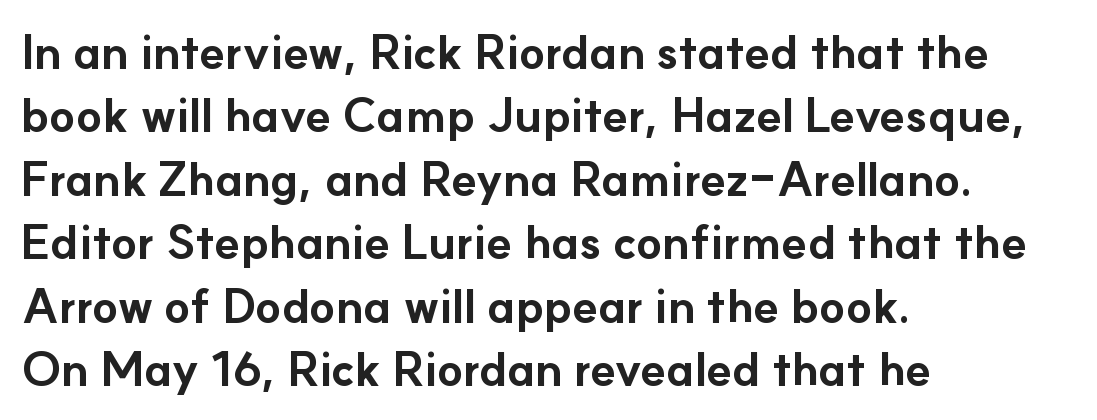
{"serif": "no", "italic": "no", "bold": "yes", "weight": "bold", "width": "normal", "stroke_contrast": "low", "x_height": "small", "monospaced": "no", "underline": "no", "align": "left", "line_spacing": "normal", "line_spacing_ratio": 1.35, "letter_spacing": "normal", "letter_spacing_em": 0.0, "glyph_px": 47}
